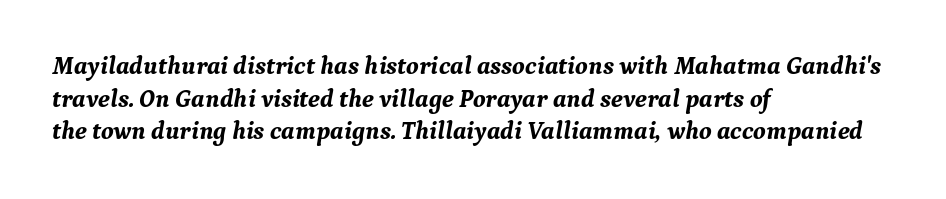
The image shows 25 px bold type, italic (leaning right); set left-aligned, normal line spacing (1.31x), normal letter spacing, not underlined.
